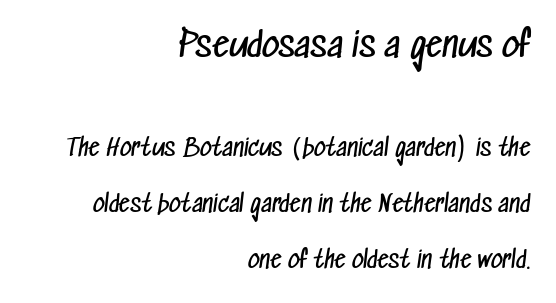
{"serif": "no", "bold": "no", "weight": "regular", "width": "condensed", "stroke_contrast": "low", "x_height": "medium", "monospaced": "no", "underline": "no", "align": "right", "line_spacing": "loose", "line_spacing_ratio": 2.42, "letter_spacing": "normal", "letter_spacing_em": 0.0, "larger_block": "first", "size_ratio": 1.48, "glyph_px": 34}
